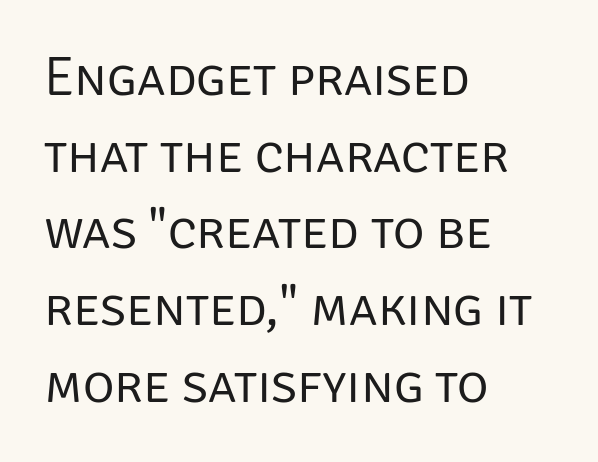
Q: Is the text bold? A: No.
Q: Is the text italic (slanted)? A: No, it is upright.
Q: Is the typeface a serif or a sans-serif typeface? A: Sans-serif.
Q: Is the text underlined? A: No.
Q: How is the paragraph aligned? A: Left-aligned.
Q: Is the spacing between letters normal or unusually wide? A: Normal.
Q: Is the spacing between lines tight, normal or loose? A: Normal.
Q: Width (condensed, normal, or wide)? A: Normal.
Q: Stroke contrast? A: Low.
Q: x-height? A: Large.
Q: Monospaced? A: No.
